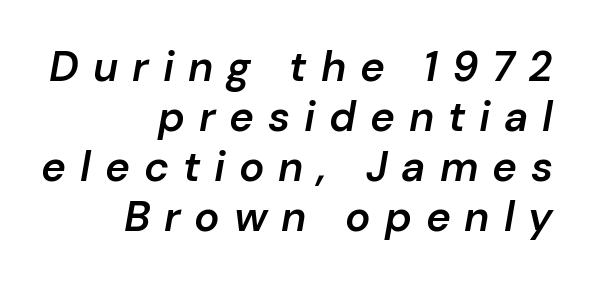
Beneath every word, the page is bare. The face used here has a pronounced slope to its letters. The letters are semibold — heavier than regular but short of a full bold. What stands out about the letter spacing? Its width — letters are far apart. Here the designer chose a conventional face with non-uniform glyph widths. The text block is weighted toward the right margin, trailing off unevenly leftward.
